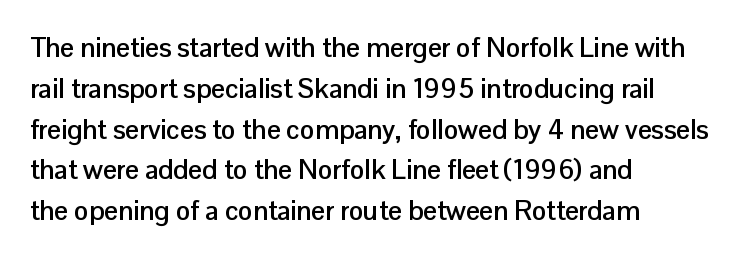
This is the regular roman posture of the typeface. Regarding leading, the lines here are spaced in the standard way. Heft: maximum for text — a bold. The specimen omits any rule beneath the text block's lines.
